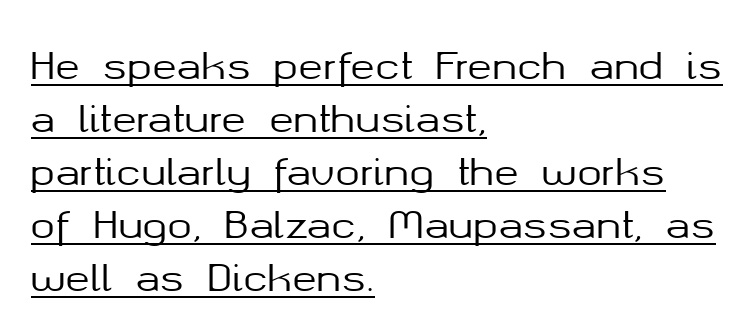
{"serif": "no", "italic": "no", "width": "normal", "stroke_contrast": "medium", "x_height": "medium", "monospaced": "no", "underline": "yes", "align": "left", "line_spacing": "normal", "line_spacing_ratio": 1.43, "letter_spacing": "normal", "letter_spacing_em": 0.0, "glyph_px": 37}
